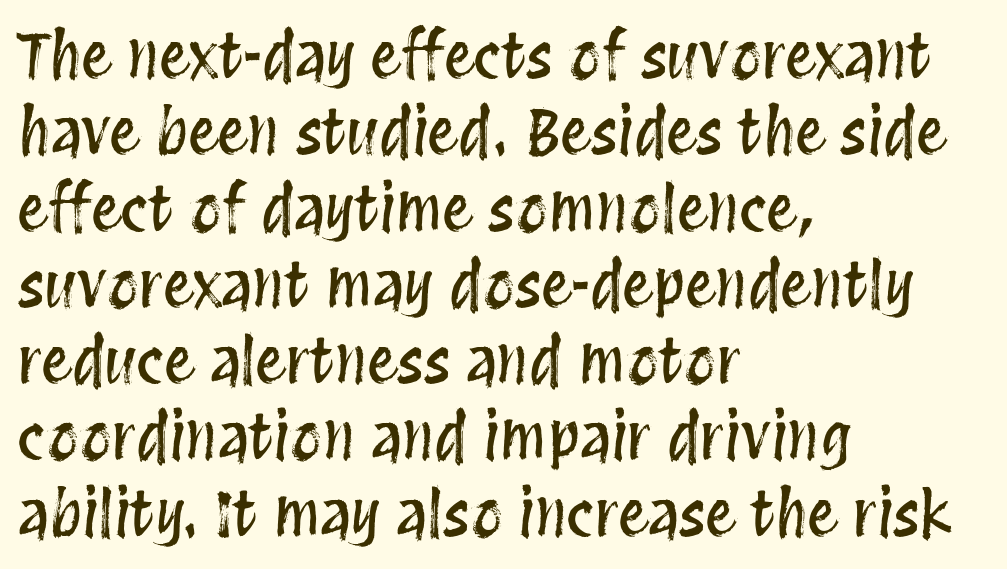
The passage is arranged the way most books set body copy — flush left. The letters stand upright; this is a roman face. You could not count columns in this text — the font is proportionally spaced. Here the glyphs are tracked normally, forming tight word shapes.
